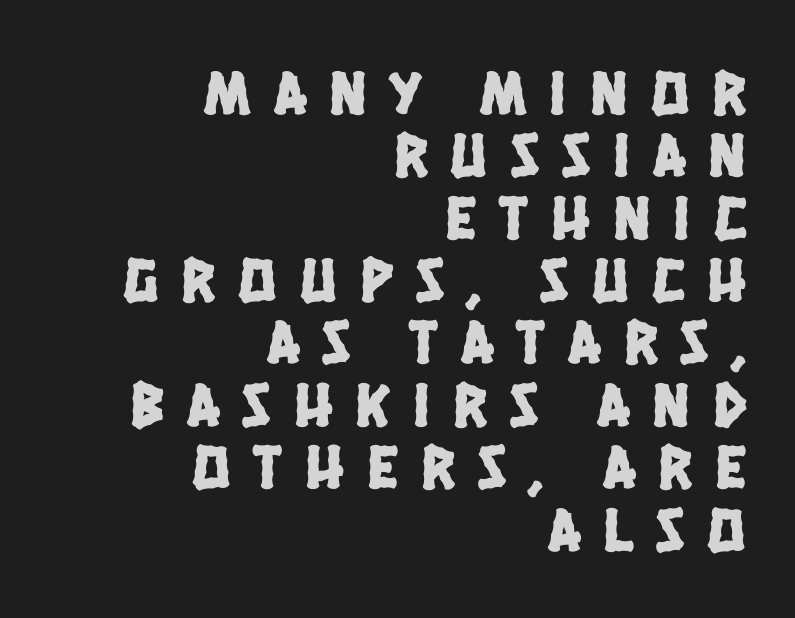
The rendering anchors every line to the right-hand side. Each letter keeps its own natural width here, so spacing adapts to shape. Glance below the letters and you will spot only blank space. The gaps between neighbouring characters are conspicuously large. Each new line begins almost immediately beneath the previous one.
